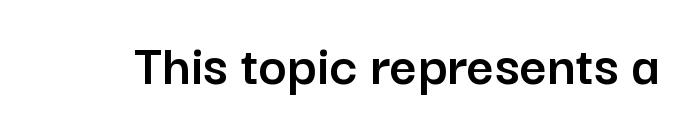
The tracking reads as untouched default to a designer's eye. What kind of face is this? One without serifs — a sans. In terms of posture, this sample is upright. Rule under the text: the space is simply empty. You could not count columns in this text — the font is proportionally spaced.
